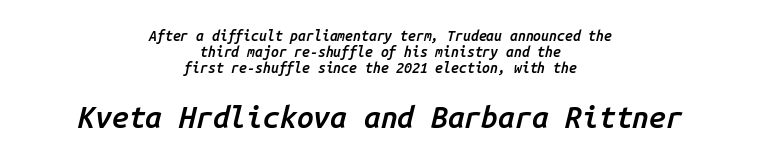
Is the lower block the larger one? Yes — the lower block carries the bigger type. Line starts and ends both wander, symmetrically. Look at the tracking — it's just the regular setting, nothing added. Every character sits at an angle, as italics do.
